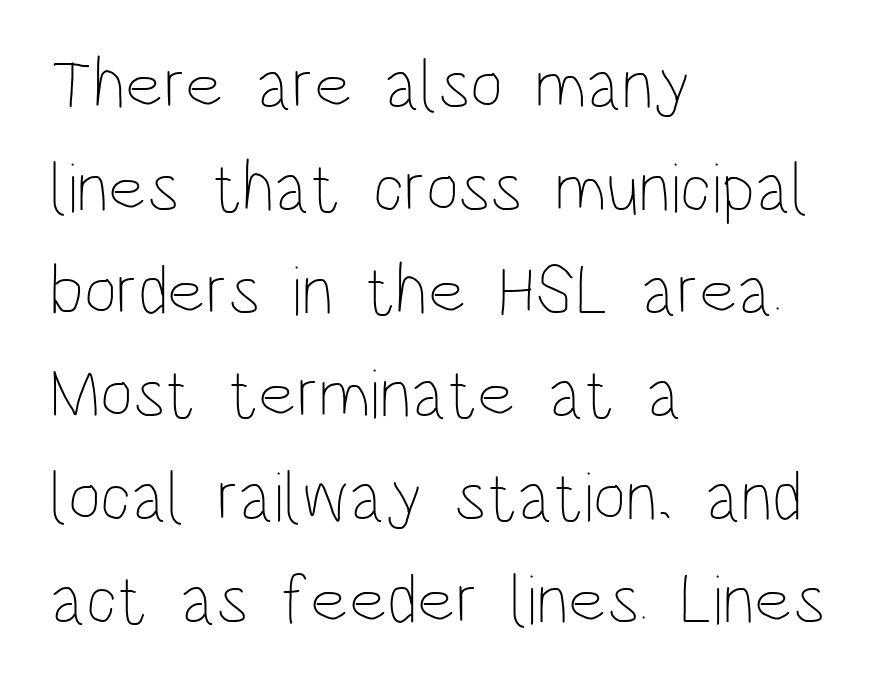
What's the leading like? Ordinary, nothing unusual. Honestly, there is no underline to notice here at all. Stroke mass is kept to a normal reading level or below. Horizontally, the lines are justified to the leading edge only. Note the varied advance widths — an 'i' is clearly narrower than an 'm'.
